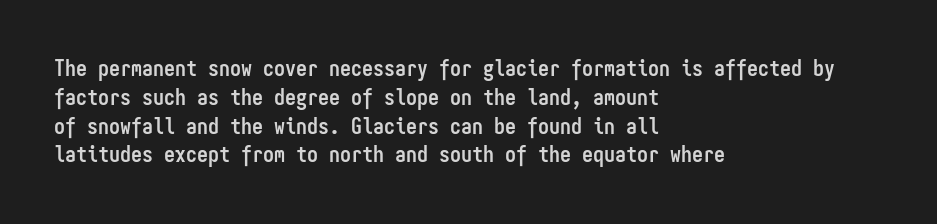
Q: Is the text bold? A: Yes.
Q: Is the text italic (slanted)? A: No, it is upright.
Q: Is the text underlined? A: No.
Q: How is the paragraph aligned? A: Left-aligned.
Q: Is the spacing between letters normal or unusually wide? A: Normal.
Q: Is the spacing between lines tight, normal or loose? A: Normal.
